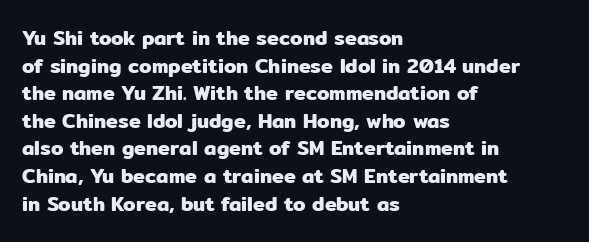
Q: Is the text italic (slanted)? A: No, it is upright.
Q: Is the text underlined? A: No.
Q: How is the paragraph aligned? A: Left-aligned.
Q: Is the spacing between letters normal or unusually wide? A: Normal.
Q: Is the spacing between lines tight, normal or loose? A: Normal.
